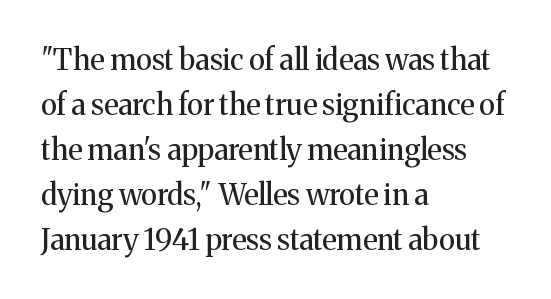
Nobody drew a line under any word here. The setting favours the left margin, as ordinary paragraphs usually do. Is this a fixed-width face? No — the glyphs have proportional, varying widths. Do the letters lean? They stand straight. Are there feet on the stems? There are — it's a serif.
